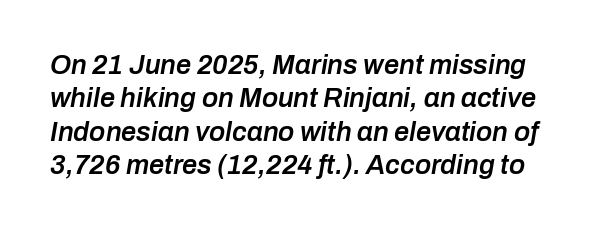
{"italic": "yes", "lean": "right", "slant_degrees": 10, "bold": "semi", "underline": "no", "line_spacing_ratio": 1.24, "letter_spacing": "normal", "letter_spacing_em": 0.0, "glyph_px": 27}
